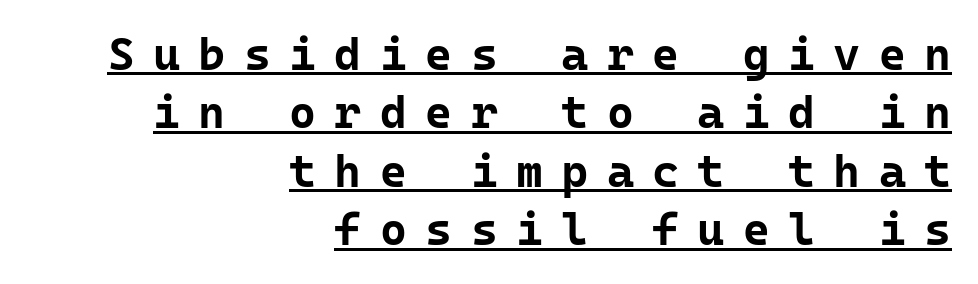
The image shows 46 px bold sans-serif type, upright, monospaced; set right-aligned, normal line spacing (1.27x), unusually wide letter spacing (+0.4 em), underlined; low stroke contrast and a medium x-height.
